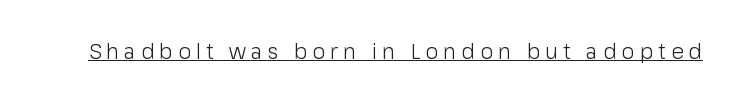
This is the regular roman posture of the typeface. Students, note that the glyphs here are deliberately spaced far apart. Is this a heavy cut? Hardly; it is regular or lighter. Underlined type.
